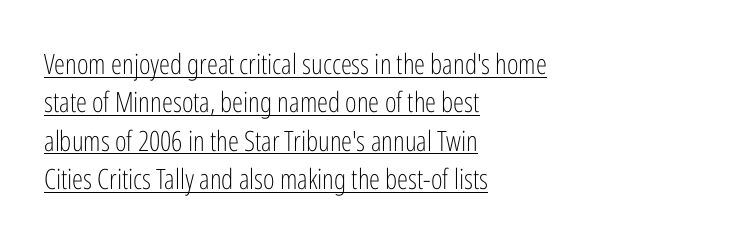
Q: Is the text bold? A: No.
Q: Is the text italic (slanted)? A: No, it is upright.
Q: Is the typeface a serif or a sans-serif typeface? A: Sans-serif.
Q: Is the text underlined? A: Yes.
Q: How is the paragraph aligned? A: Left-aligned.
Q: Is the spacing between letters normal or unusually wide? A: Normal.
Q: Is the spacing between lines tight, normal or loose? A: Normal.
Q: Width (condensed, normal, or wide)? A: Condensed.
Q: Stroke contrast? A: Low.
Q: x-height? A: Medium.
Q: Monospaced? A: No.
